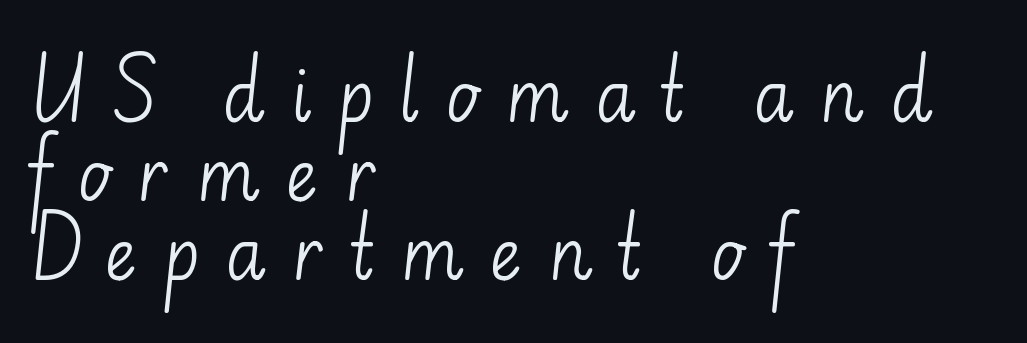
Serifs: no, the terminals of the letterforms are clean. Regarding leading, the lines here are crowded together. This rendering uses left alignment, leaving the right contour irregular. The tracking reads as deliberately expanded to a designer's eye. The passage shown is typed in a proportional face where columns would drift.
